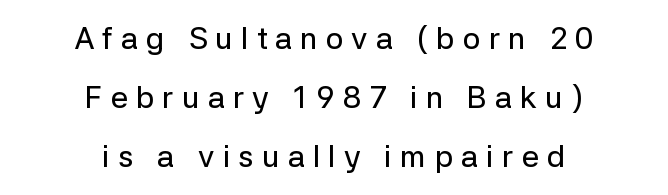
The image shows 31 px sans-serif type, upright; set centered, loose line spacing (1.91x), unusually wide letter spacing (+0.26 em), not underlined; low stroke contrast and a medium x-height.
